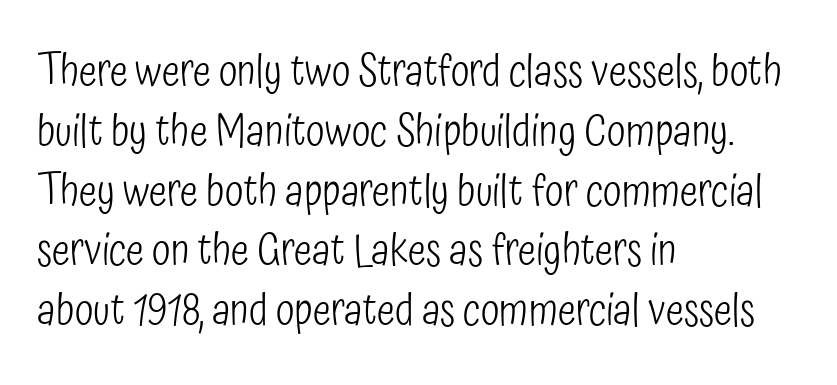
Posture: straight, roman, zero tilt. You could not count columns in this text — the font is proportionally spaced. The rendering uses a moderate line-height, typical for paragraphs. The zone under the glyphs is completely vacant. Does extra space separate the letters? No, they use regular spacing.
